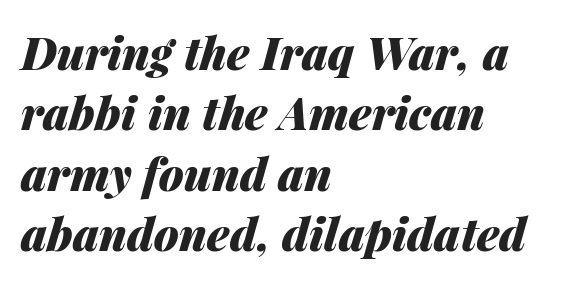
{"italic": "yes", "lean": "right", "slant_degrees": 14, "bold": "yes", "weight": "heavy", "width": "normal", "stroke_contrast": "medium", "x_height": "medium", "monospaced": "no", "underline": "no", "align": "left", "line_spacing": "normal", "line_spacing_ratio": 1.34, "letter_spacing": "normal", "letter_spacing_em": 0.0, "glyph_px": 45}
